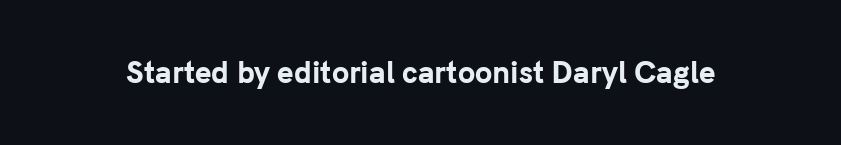
{"serif": "no", "italic": "no", "bold": "yes", "weight": "bold", "width": "normal", "stroke_contrast": "low", "x_height": "medium", "monospaced": "no", "underline": "no", "letter_spacing": "normal", "letter_spacing_em": 0.0, "glyph_px": 28}
